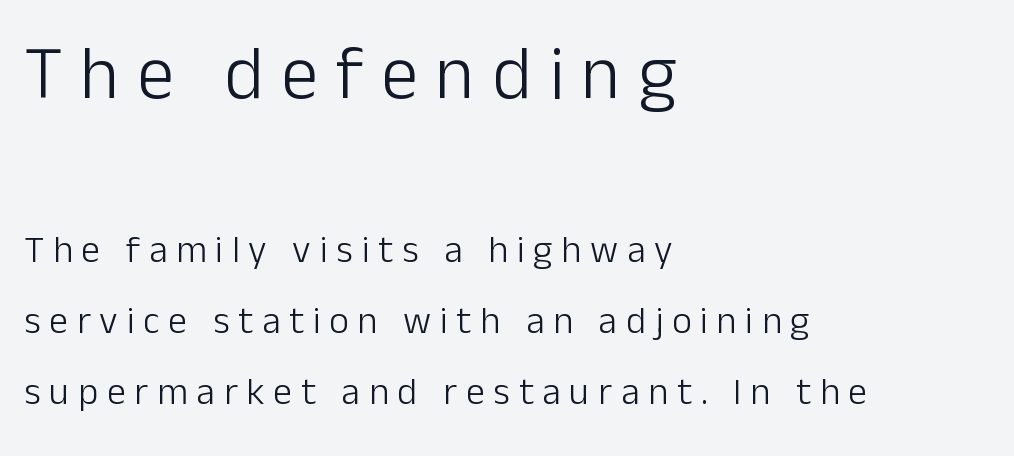
The image shows 75 px light sans-serif type, upright; set left-aligned, line spacing 1.87x, unusually wide letter spacing (+0.23 em), not underlined; the first (top) block is 1.97x larger; low stroke contrast and a medium x-height.
